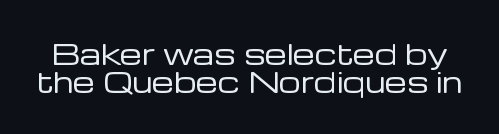
The image shows 28 px regular-weight sans-serif type, upright; set tight line spacing (1.01x), normal letter spacing, not underlined; low stroke contrast and a medium x-height.
